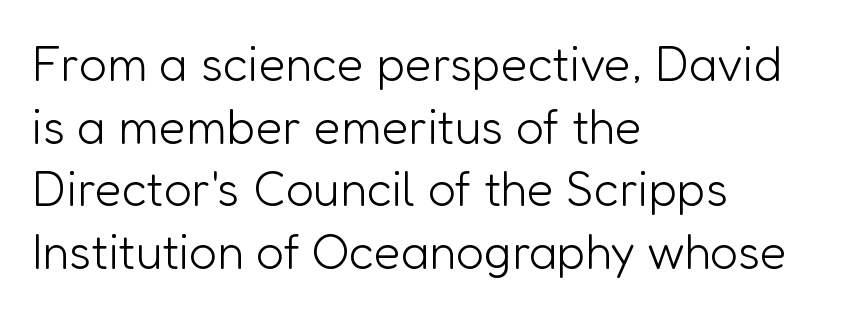
The image shows 49 px light sans-serif type, upright; set left-aligned, normal line spacing (1.28x), normal letter spacing, not underlined; low stroke contrast and a medium x-height.
